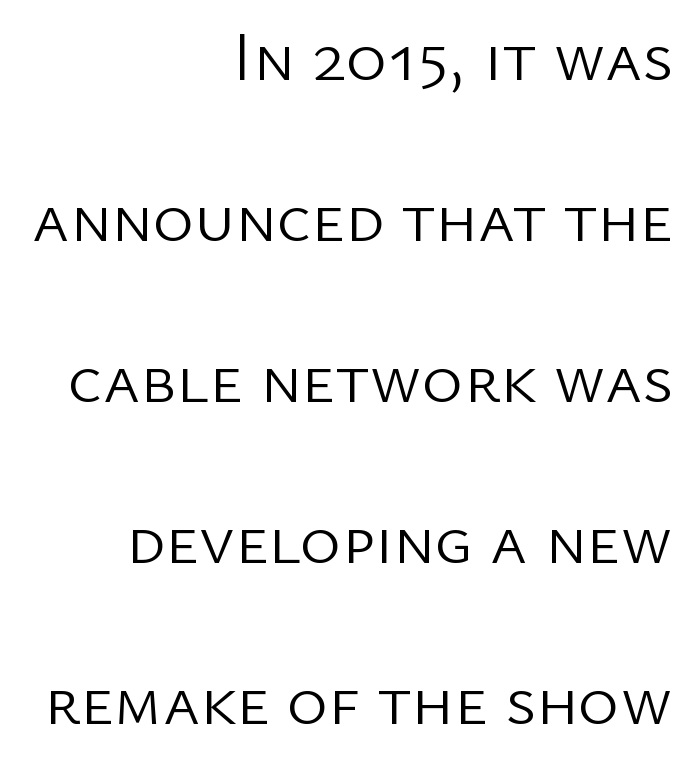
The image shows 70 px light sans-serif type, upright; set right-aligned, loose line spacing (2.3x), normal letter spacing, not underlined; low stroke contrast and a medium x-height.
